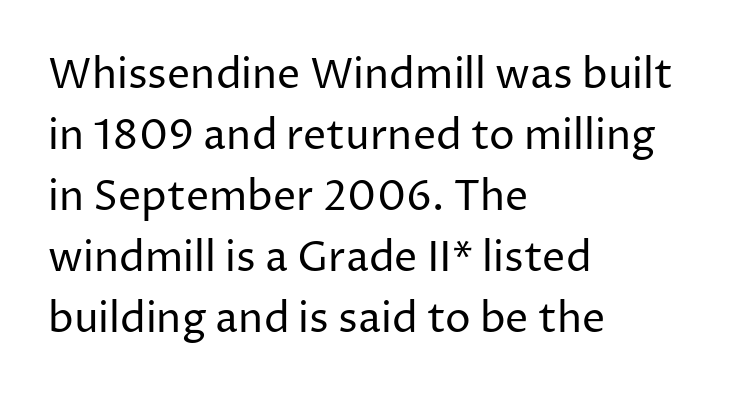
Q: Is the text bold? A: No.
Q: Is the text italic (slanted)? A: No, it is upright.
Q: Is the typeface a serif or a sans-serif typeface? A: Sans-serif.
Q: Is the text underlined? A: No.
Q: How is the paragraph aligned? A: Left-aligned.
Q: Is the spacing between letters normal or unusually wide? A: Normal.
Q: Is the spacing between lines tight, normal or loose? A: Normal.
Q: Width (condensed, normal, or wide)? A: Normal.
Q: Stroke contrast? A: Low.
Q: x-height? A: Medium.
Q: Monospaced? A: No.
